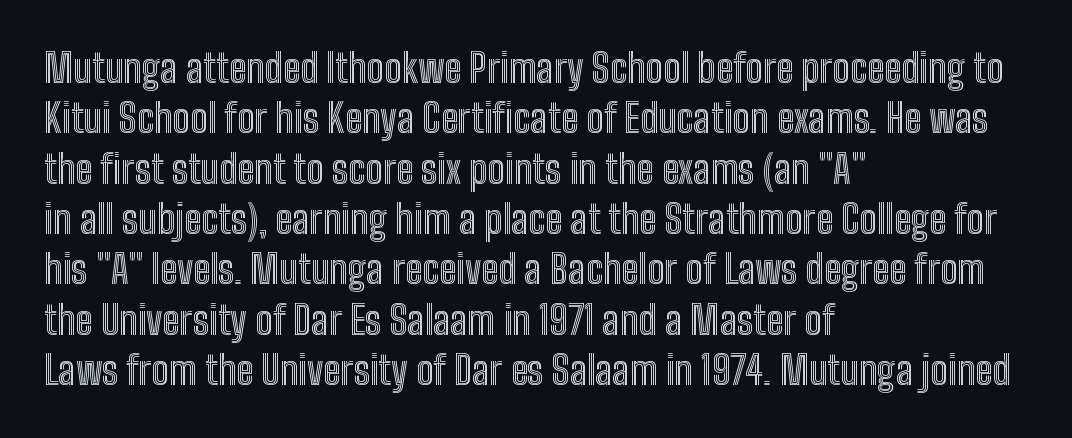
Q: Is the text italic (slanted)? A: No, it is upright.
Q: Is the text underlined? A: No.
Q: How is the paragraph aligned? A: Left-aligned.
Q: Is the spacing between letters normal or unusually wide? A: Normal.
Q: Is the spacing between lines tight, normal or loose? A: Normal.
Q: Width (condensed, normal, or wide)? A: Condensed.
Q: x-height? A: Medium.
Q: Monospaced? A: No.
